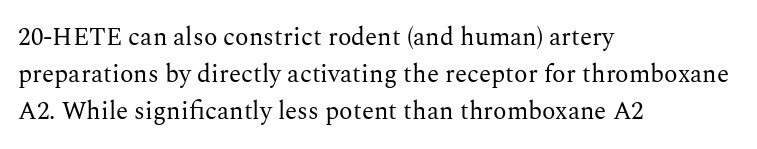
A typesetter would call this leading conventional body-copy spacing. Descender tails drop into unmarked territory. Visually the block forms a straight wall on the left and a jagged coastline on the right. Do the letters lean? They stand straight.
